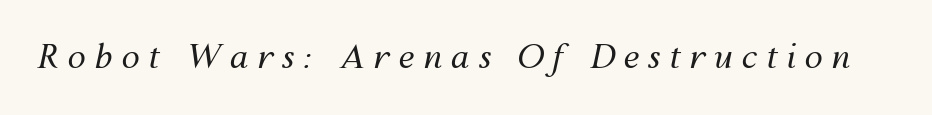
The image shows 33 px regular-weight type, italic (leaning right); set unusually wide letter spacing (+0.26 em), not underlined; medium stroke contrast and a medium x-height.
